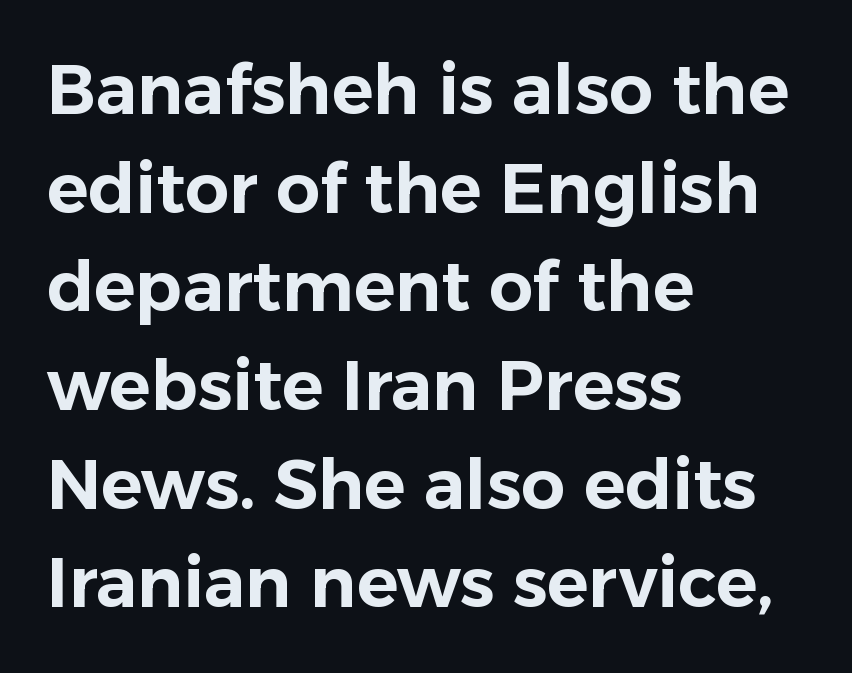
{"serif": "no", "italic": "no", "width": "normal", "stroke_contrast": "low", "x_height": "medium", "monospaced": "no", "underline": "no", "align": "left", "line_spacing": "normal", "line_spacing_ratio": 1.43, "letter_spacing": "normal", "letter_spacing_em": 0.0, "glyph_px": 69}
